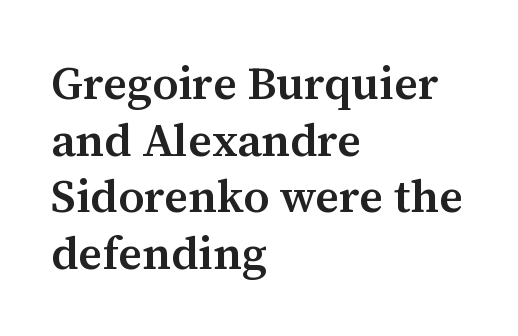
It's the straight-up-and-down kind of type. Each glyph is drawn with semibold strokes, heavier than normal yet not fully bold. Each line starts at the same left margin while the right side varies. The horizontal fit of the characters is conventional and even. Note the varied advance widths — an 'i' is clearly narrower than an 'm'.
